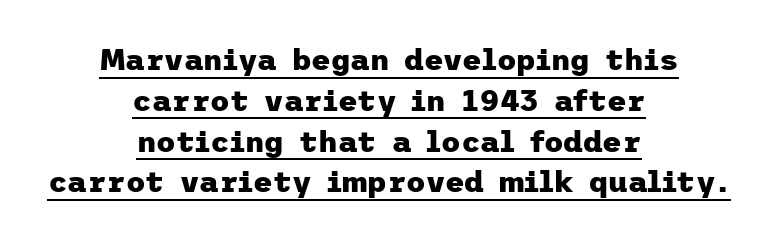
The rag falls on both sides of this text block equally. Nothing sits at the stroke ends, so this counts as sans-serif. Baseline-to-baseline distance is the conventional proportion of letter height. How heavy is the stroke? Heavy — this is a bold.
